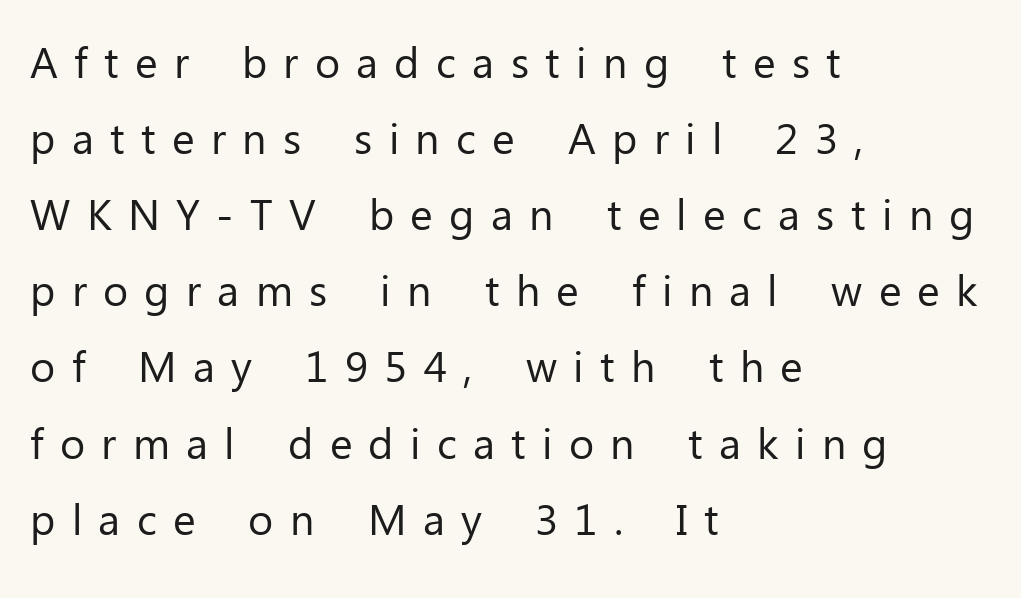
What kind of face is this? One without serifs — a sans. Glyph-to-glyph distance is far greater than everyday printed text. This is roman type, the default non-slanted kind. Do the characters align in a grid? No, the font is proportional.
